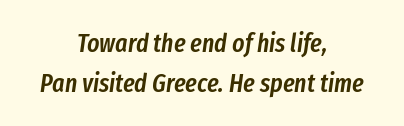
{"italic": "yes", "lean": "right", "slant_degrees": 8, "bold": "semi", "underline": "no", "align": "center", "line_spacing": "normal", "line_spacing_ratio": 1.53, "letter_spacing": "normal", "letter_spacing_em": 0.0, "glyph_px": 26}
